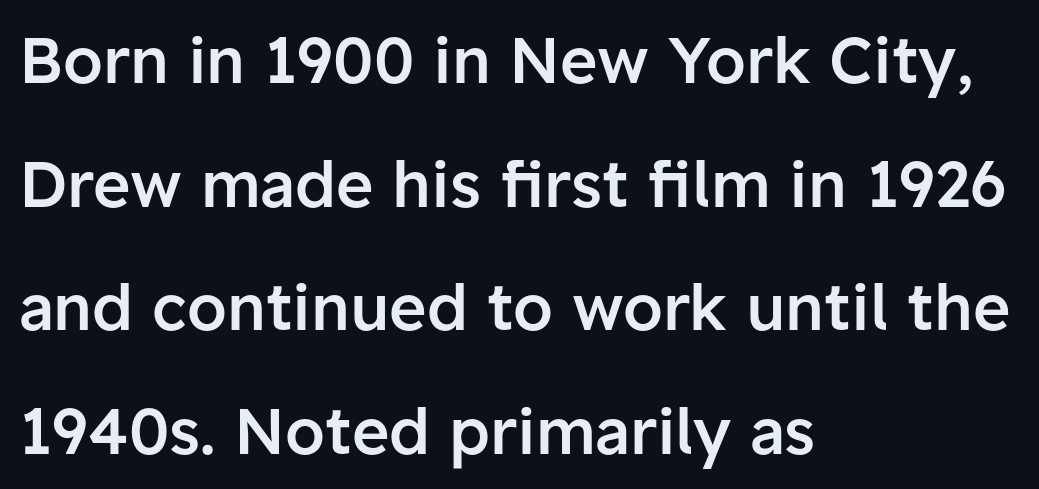
Typographically, this falls in the sans-serif category. These lines are rendered in a variable-pitch font. Set as a demibold, roughly 600 on the weight scale. Does the lettering tilt? It doesn't — this is upright. A typesetter would call this zero additional tracking.
